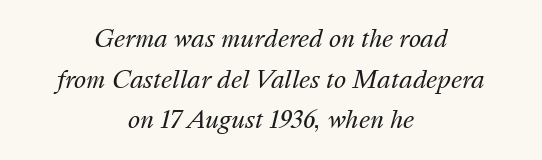
Q: Is the text bold? A: No.
Q: Is the text italic (slanted)? A: Yes, it leans right by about 16 degrees.
Q: Is the text underlined? A: No.
Q: How is the paragraph aligned? A: Centered.
Q: Is the spacing between letters normal or unusually wide? A: Normal.
